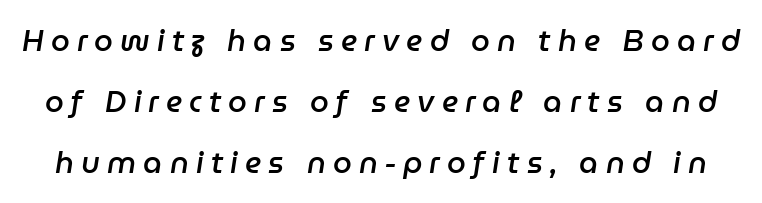
Q: Is the text bold? A: Semi-bold.
Q: Is the text italic (slanted)? A: Yes, it leans right by about 9 degrees.
Q: Is the text underlined? A: No.
Q: Is the spacing between letters normal or unusually wide? A: Unusually wide.
Q: Is the spacing between lines tight, normal or loose? A: Loose.
Q: Width (condensed, normal, or wide)? A: Normal.
Q: Stroke contrast? A: Low.
Q: x-height? A: Medium.
Q: Monospaced? A: No.
